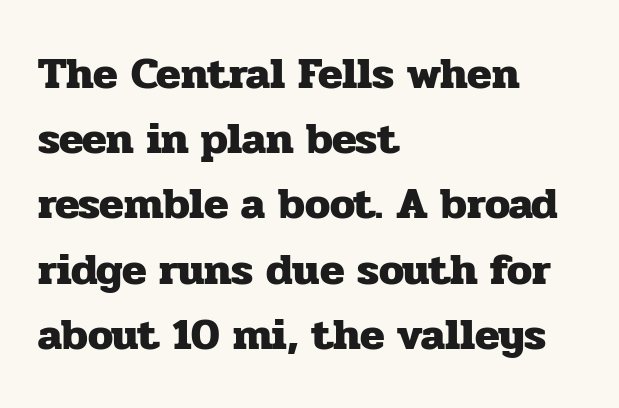
{"serif": "yes", "italic": "no", "bold": "yes", "weight": "heavy", "width": "normal", "stroke_contrast": "low", "x_height": "medium", "monospaced": "no", "underline": "no", "align": "left", "line_spacing": "normal", "line_spacing_ratio": 1.45, "letter_spacing": "normal", "letter_spacing_em": 0.0, "glyph_px": 45}
